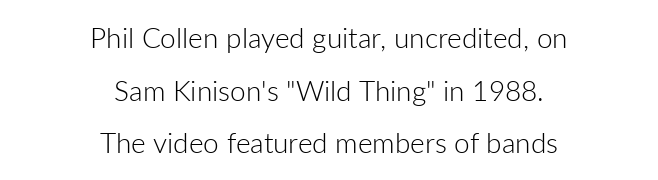
Q: Is the text bold? A: No.
Q: Is the text italic (slanted)? A: No, it is upright.
Q: Is the typeface a serif or a sans-serif typeface? A: Sans-serif.
Q: Is the text underlined? A: No.
Q: How is the paragraph aligned? A: Centered.
Q: Is the spacing between letters normal or unusually wide? A: Normal.
Q: Width (condensed, normal, or wide)? A: Normal.
Q: Stroke contrast? A: Low.
Q: x-height? A: Medium.
Q: Monospaced? A: No.
